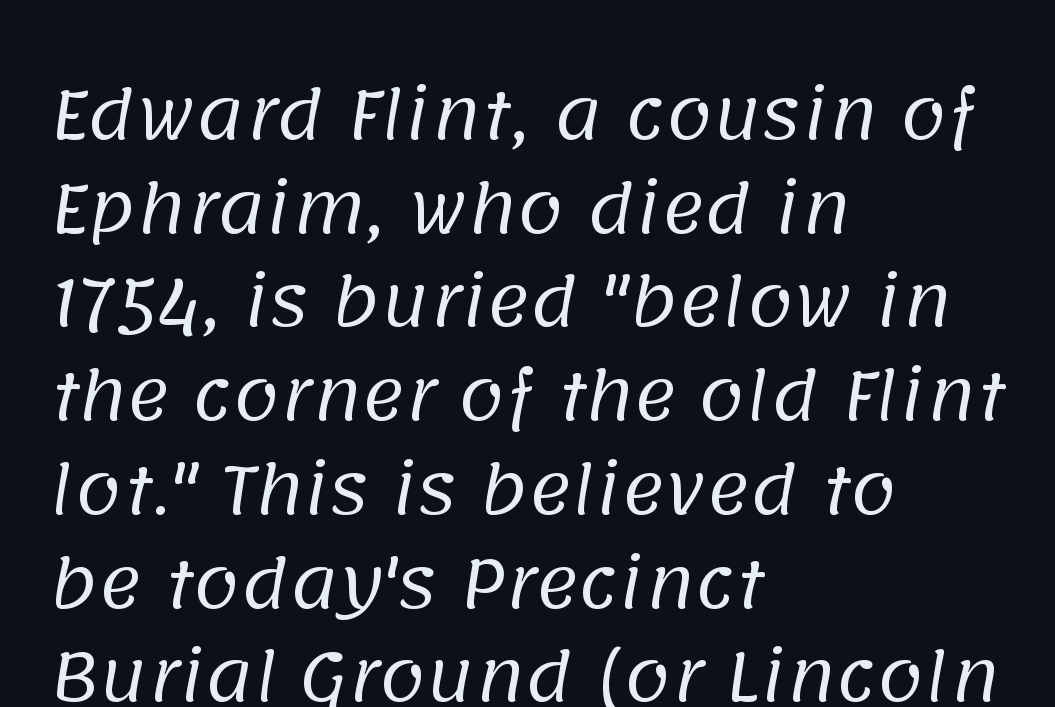
The type family on display is of the sans-serif kind. The compositor pushed each line to the left boundary. Think standard paragraph weight, or any step lighter than that. This rendering leaves character spacing at its baseline value.
